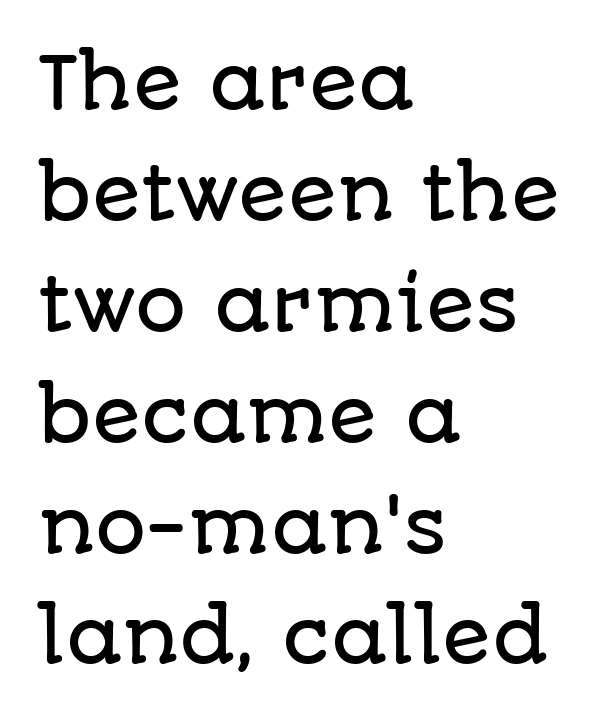
The image shows 72 px sans-serif type, upright; set left-aligned, normal line spacing (1.54x), normal letter spacing, not underlined; low stroke contrast and a large x-height.
